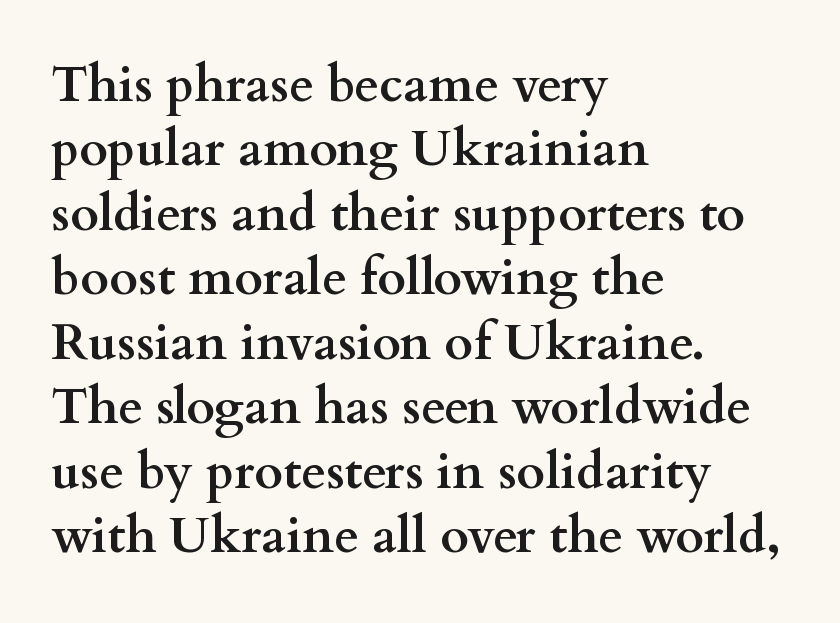
The image shows 50 px semibold, wide serif type, upright; set left-aligned, normal line spacing (1.29x), normal letter spacing, not underlined; medium stroke contrast and a small x-height.
